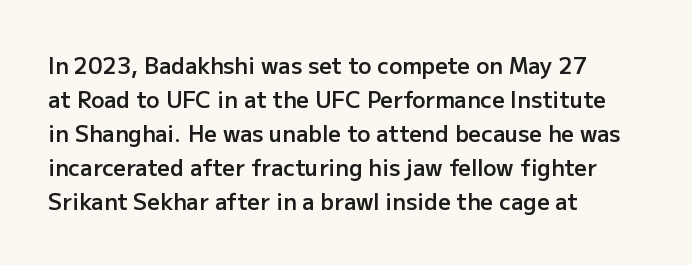
{"italic": "no", "bold": "semi", "underline": "no", "align": "left", "line_spacing": "normal", "line_spacing_ratio": 1.54, "letter_spacing": "normal", "letter_spacing_em": 0.0, "glyph_px": 22}
